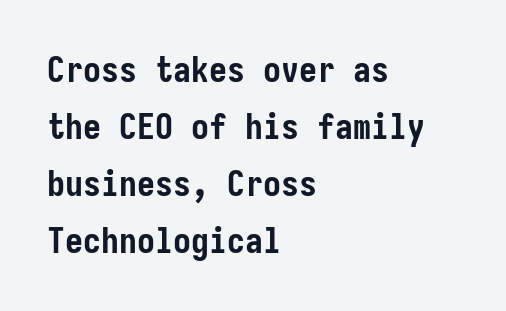
{"serif": "no", "italic": "no", "bold": "yes", "weight": "semibold", "width": "condensed", "stroke_contrast": "low", "x_height": "medium", "underline": "no", "align": "left", "line_spacing": "normal", "line_spacing_ratio": 1.58, "letter_spacing": "normal", "letter_spacing_em": 0.0, "glyph_px": 36}
